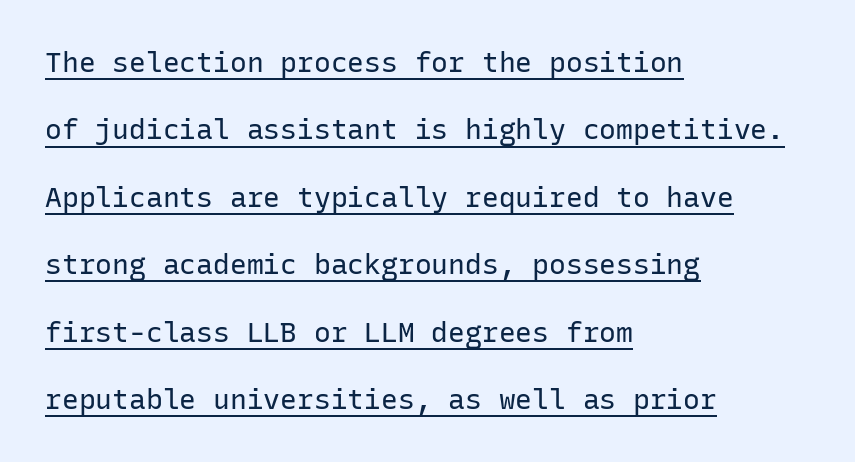
Q: Is the text bold? A: No.
Q: Is the text italic (slanted)? A: No, it is upright.
Q: Is the typeface a serif or a sans-serif typeface? A: Sans-serif.
Q: Is the text underlined? A: Yes.
Q: How is the paragraph aligned? A: Left-aligned.
Q: Is the spacing between letters normal or unusually wide? A: Normal.
Q: Is the spacing between lines tight, normal or loose? A: Loose.
Q: Width (condensed, normal, or wide)? A: Normal.
Q: Stroke contrast? A: Low.
Q: x-height? A: Medium.
Q: Monospaced? A: Yes.
